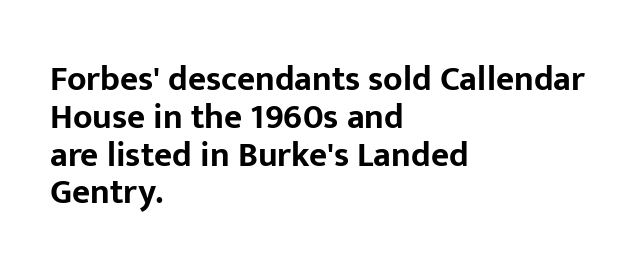
Nothing unusual about the tracking: characters are spaced as the font intends. Leading: reduced. Characters remain perfectly vertical along every line. The face used here is proportionally spaced, like ordinary book or web type. The glyphs are unaccompanied by any horizontal stroke below them.
